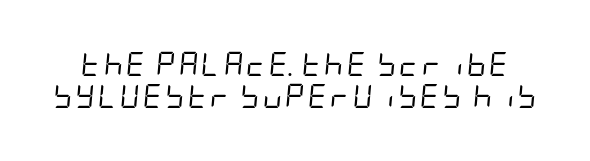
{"italic": "yes", "lean": "right", "slant_degrees": 5, "bold": "no", "underline": "no", "line_spacing": "normal", "line_spacing_ratio": 1.34, "glyph_px": 24}
